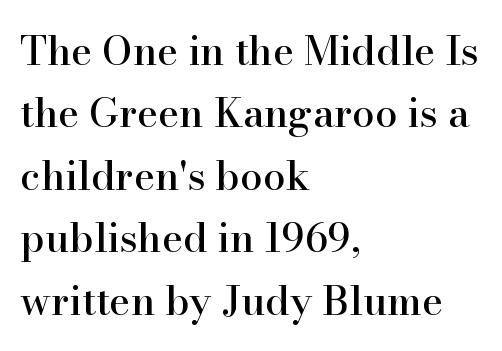
Notice how the passage keeps a crisp vertical edge on the left only. Is there much room between lines? A standard amount, neither cramped nor airy. The gaps between neighbouring characters are ordinary and unremarkable. The letters advance in unequal steps, a hallmark of proportional type.
